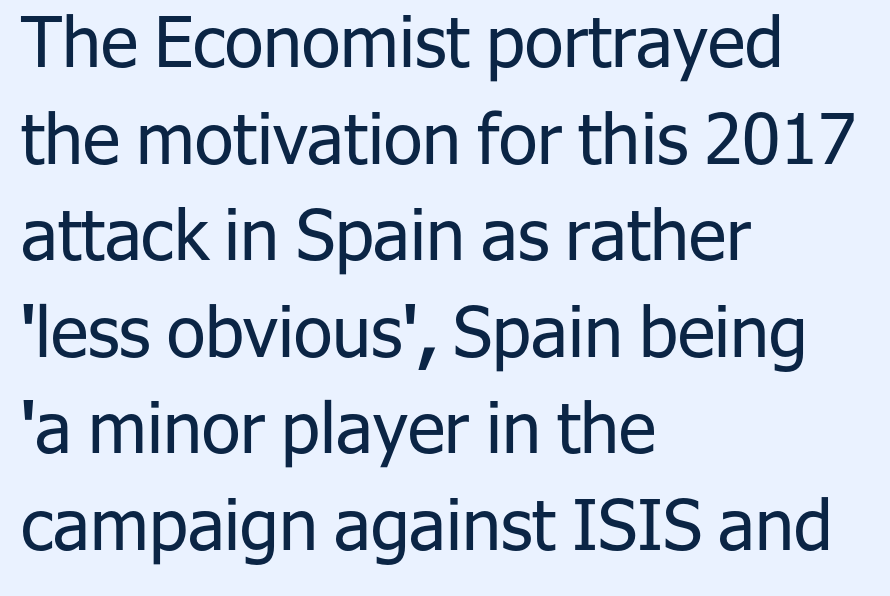
Any mark beneath the type? The region is blank. Font category for this specimen: sans-serif. The typography opts for an upright posture over an oblique one. The line texture is even and compact thanks to regular tracking.
